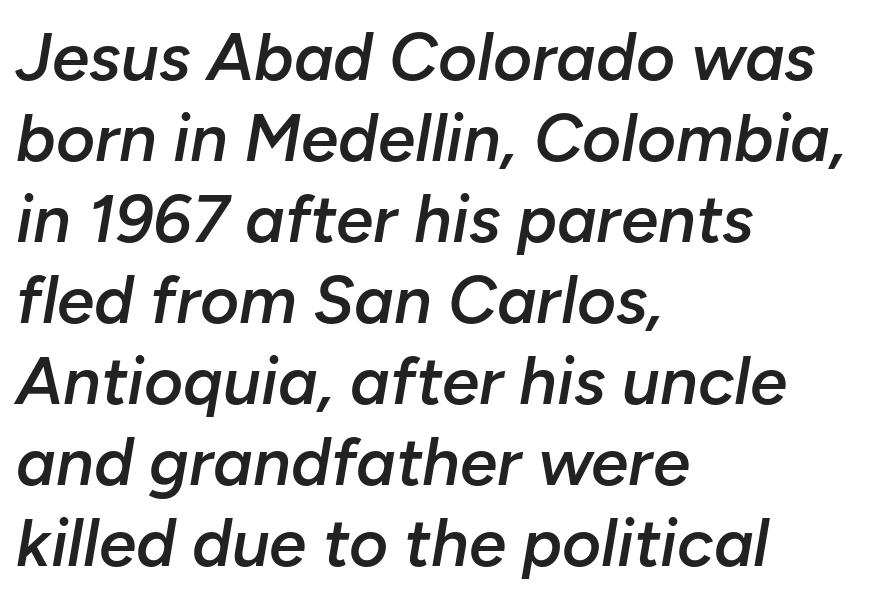
Q: Is the text bold? A: Semi-bold.
Q: Is the text italic (slanted)? A: Yes, it leans right by about 10 degrees.
Q: Is the text underlined? A: No.
Q: How is the paragraph aligned? A: Left-aligned.
Q: Is the spacing between letters normal or unusually wide? A: Normal.
Q: Width (condensed, normal, or wide)? A: Normal.
Q: Stroke contrast? A: Low.
Q: x-height? A: Medium.
Q: Monospaced? A: No.
